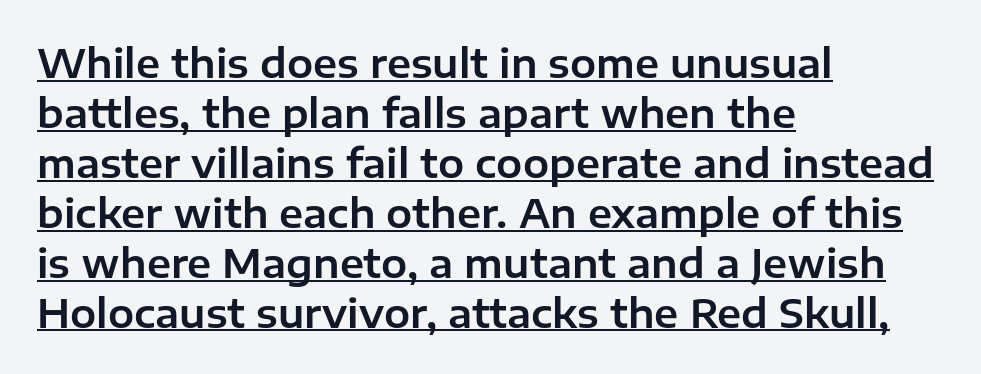
Descenders here cross a horizontal rule under the line. Do the letters lean? They stand straight. Summary of vertical rhythm: regular, with standard interline spacing. This rendering uses left alignment, leaving the right contour irregular.
